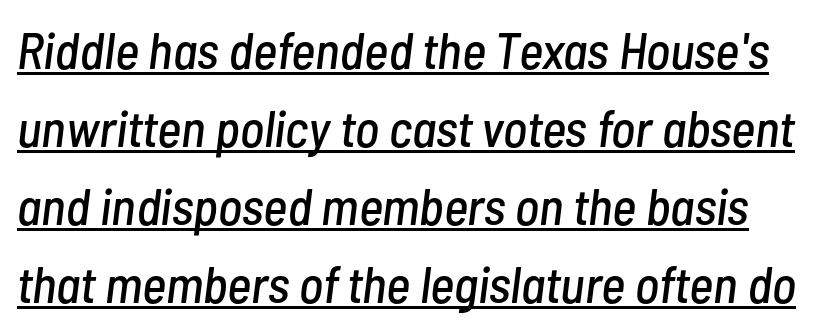
Quick note: italic. Leading: standard. The rendering keeps characters at their native spacing. A baseline rule has been typeset under these characters. Do the characters align in a grid? No, the font is proportional.
